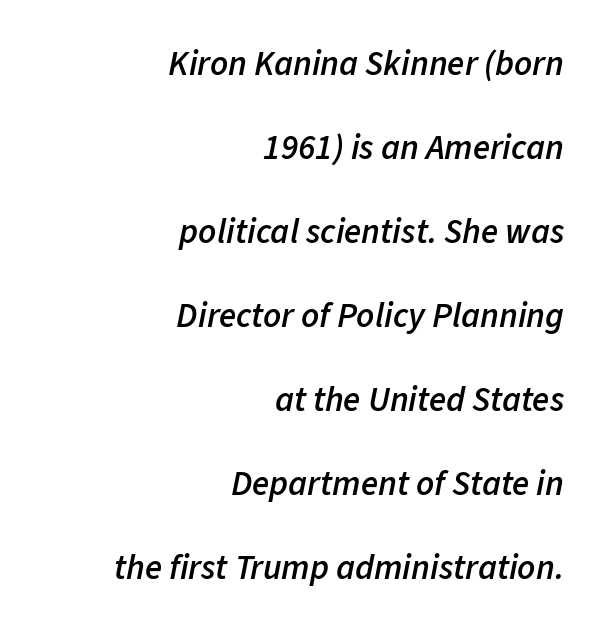
If you drew a line through each stem, it would be angled. Emphasis by weight is partial: semibold. Vertically, the passage feels expansive, rows floating well apart. Horizontal alignment here is rightward, an uncommon choice for prose. Bare-footed words on every line. You could not count columns in this text — the font is proportionally spaced.
